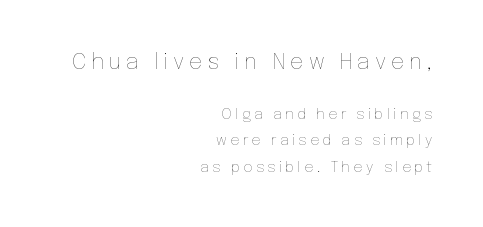
Q: Is the text bold? A: No.
Q: Is the text italic (slanted)? A: No, it is upright.
Q: Is the text underlined? A: No.
Q: How is the paragraph aligned? A: Right-aligned.
Q: Is the spacing between letters normal or unusually wide? A: Unusually wide.
Q: Which block of text is set in a larger size, the first (top) or the second (bottom)? A: The first (top) one.
